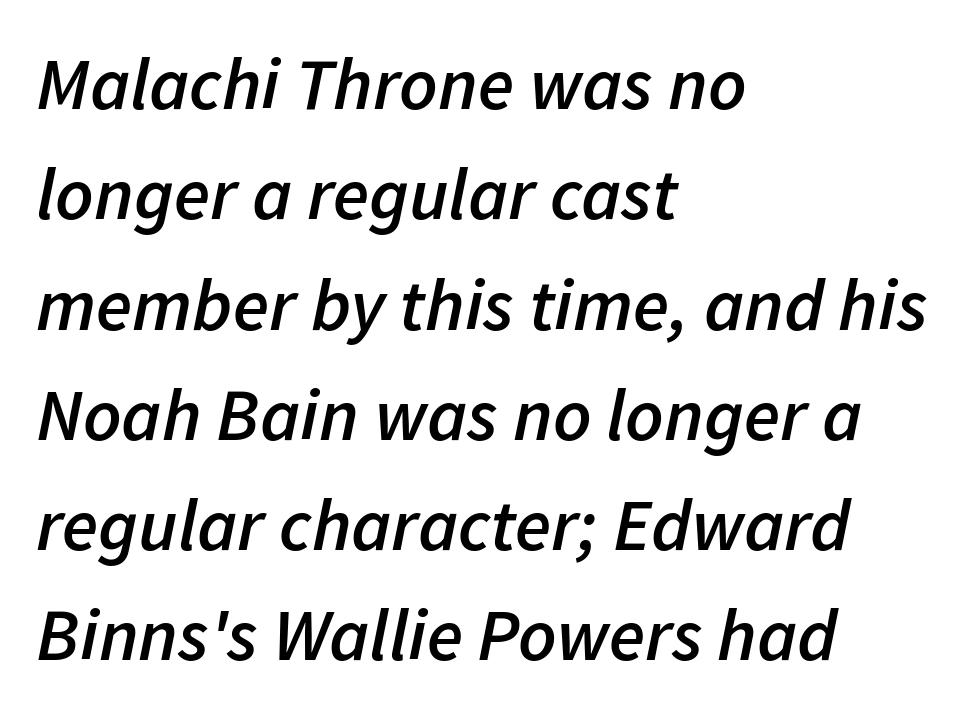
The image shows 74 px semibold type, italic (leaning right); set left-aligned, normal line spacing (1.49x), normal letter spacing, not underlined; low stroke contrast and a medium x-height.
